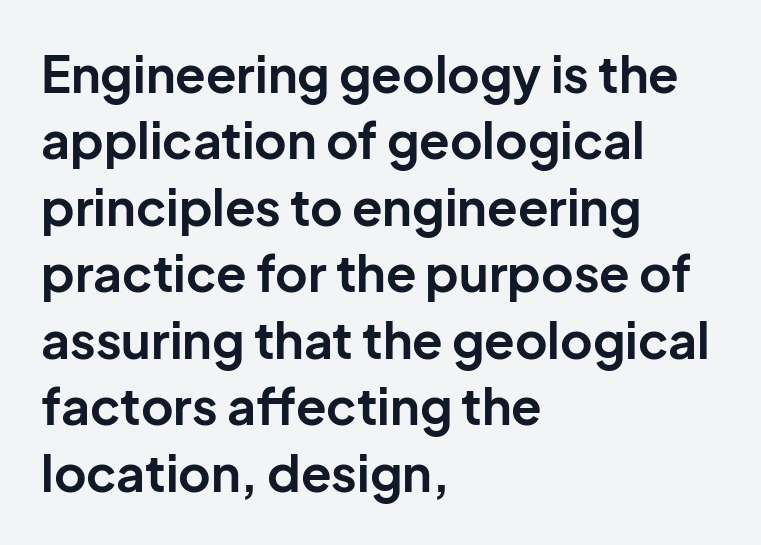
{"serif": "no", "italic": "no", "bold": "yes", "weight": "bold", "width": "normal", "stroke_contrast": "low", "x_height": "medium", "monospaced": "no", "underline": "no", "align": "left", "line_spacing": "normal", "line_spacing_ratio": 1.33, "letter_spacing": "normal", "letter_spacing_em": 0.0, "glyph_px": 50}
